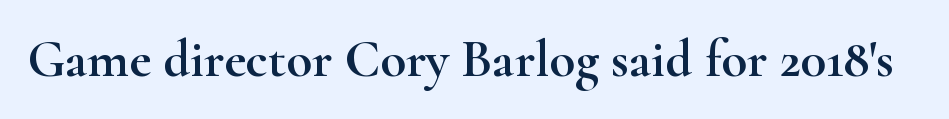
{"serif": "yes", "italic": "no", "width": "wide", "stroke_contrast": "high", "x_height": "small", "monospaced": "no", "underline": "no", "letter_spacing": "normal", "letter_spacing_em": 0.0, "glyph_px": 53}
